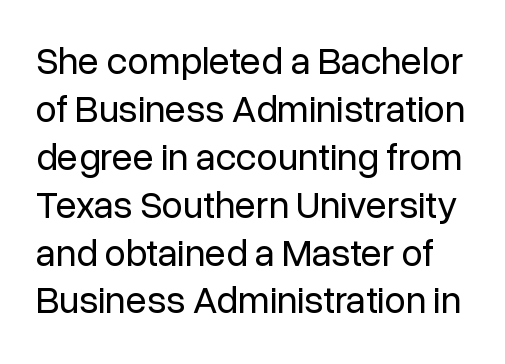
The image shows 38 px regular-weight sans-serif type, upright; set normal line spacing (1.26x), normal letter spacing, not underlined; low stroke contrast and a medium x-height.
